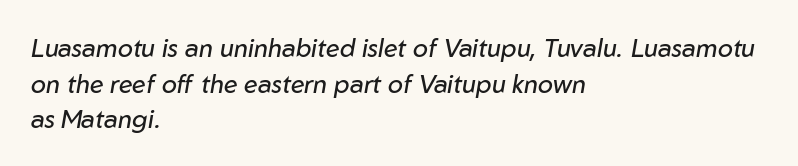
{"italic": "yes", "lean": "right", "slant_degrees": 10, "bold": "no", "underline": "no", "align": "left", "line_spacing": "normal", "line_spacing_ratio": 1.43, "letter_spacing": "normal", "letter_spacing_em": 0.0, "glyph_px": 25}
